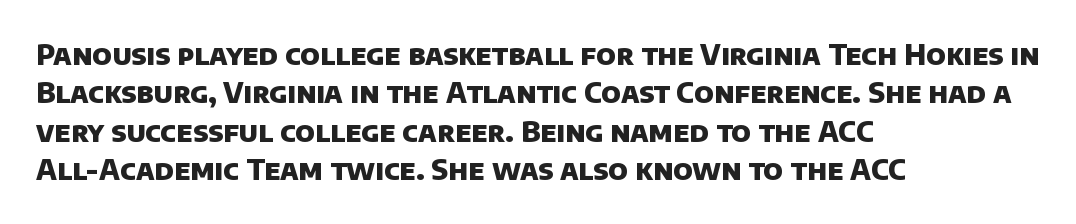
The image shows 28 px heavy sans-serif type; set left-aligned, normal line spacing (1.37x), normal letter spacing, not underlined; low stroke contrast and a large x-height.
